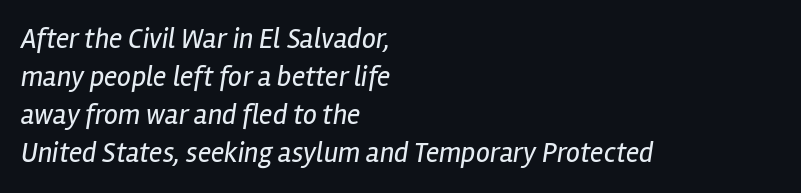
What stands out about the letter spacing? Nothing — it is the standard amount. Is the type slanted? Yes — the strokes lean at a clear angle. Note the varied advance widths — an 'i' is clearly narrower than an 'm'. Leading matches the norm, producing a regular column. Unmarked baselines from the first word to the last. Reading down the block, your eye returns to a fixed left position each line.
